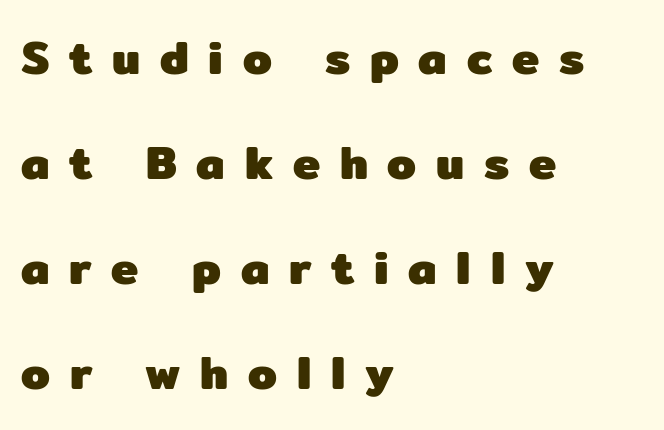
Q: Is the text bold? A: Yes.
Q: Is the text italic (slanted)? A: No, it is upright.
Q: Is the typeface a serif or a sans-serif typeface? A: Sans-serif.
Q: Is the text underlined? A: No.
Q: How is the paragraph aligned? A: Left-aligned.
Q: Is the spacing between letters normal or unusually wide? A: Unusually wide.
Q: Is the spacing between lines tight, normal or loose? A: Loose.
Q: Width (condensed, normal, or wide)? A: Normal.
Q: Stroke contrast? A: Low.
Q: x-height? A: Medium.
Q: Monospaced? A: No.
